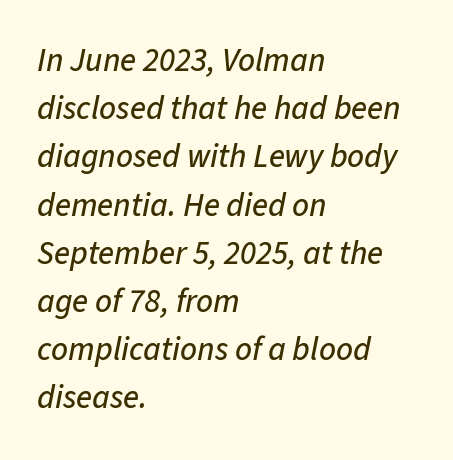
One glance says typical: line gaps are just what's usual. Here the glyphs are tracked normally, forming tight word shapes. Looking at the ascenders, they clearly lean. In CSS terms this would be text-align: left. The space beneath each line is pristine and unruled.
